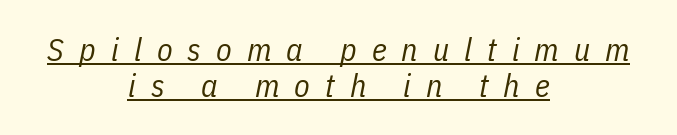
Q: Is the text bold? A: No.
Q: Is the text italic (slanted)? A: Yes, it leans right by about 11 degrees.
Q: Is the text underlined? A: Yes.
Q: How is the paragraph aligned? A: Centered.
Q: Is the spacing between letters normal or unusually wide? A: Unusually wide.
Q: Is the spacing between lines tight, normal or loose? A: Tight.
Q: Width (condensed, normal, or wide)? A: Condensed.
Q: Stroke contrast? A: Low.
Q: x-height? A: Medium.
Q: Monospaced? A: No.
